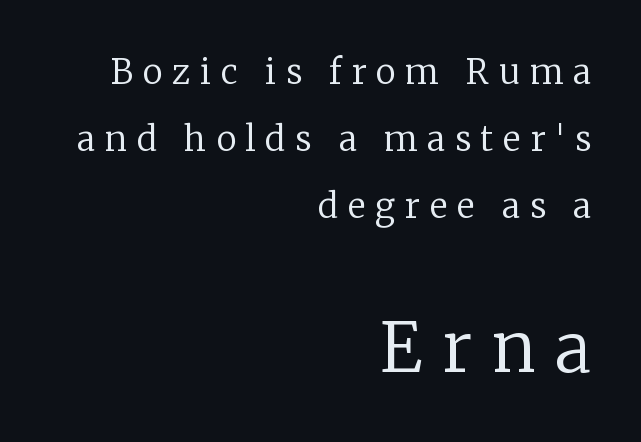
Q: Is the text bold? A: No.
Q: Is the text italic (slanted)? A: No, it is upright.
Q: Is the typeface a serif or a sans-serif typeface? A: Serif.
Q: Is the text underlined? A: No.
Q: How is the paragraph aligned? A: Right-aligned.
Q: Is the spacing between letters normal or unusually wide? A: Unusually wide.
Q: Is the spacing between lines tight, normal or loose? A: Loose.
Q: Which block of text is set in a larger size, the first (top) or the second (bottom)? A: The second (bottom) one.
Q: Width (condensed, normal, or wide)? A: Normal.
Q: Stroke contrast? A: Low.
Q: x-height? A: Medium.
Q: Monospaced? A: No.
